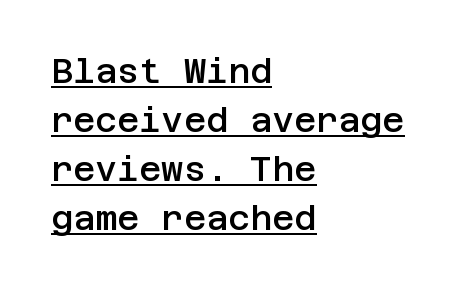
Q: Is the text bold? A: Semi-bold.
Q: Is the text italic (slanted)? A: No, it is upright.
Q: Is the typeface a serif or a sans-serif typeface? A: Sans-serif.
Q: Is the text underlined? A: Yes.
Q: How is the paragraph aligned? A: Left-aligned.
Q: Is the spacing between letters normal or unusually wide? A: Normal.
Q: Is the spacing between lines tight, normal or loose? A: Normal.
Q: Width (condensed, normal, or wide)? A: Normal.
Q: Stroke contrast? A: Low.
Q: x-height? A: Large.
